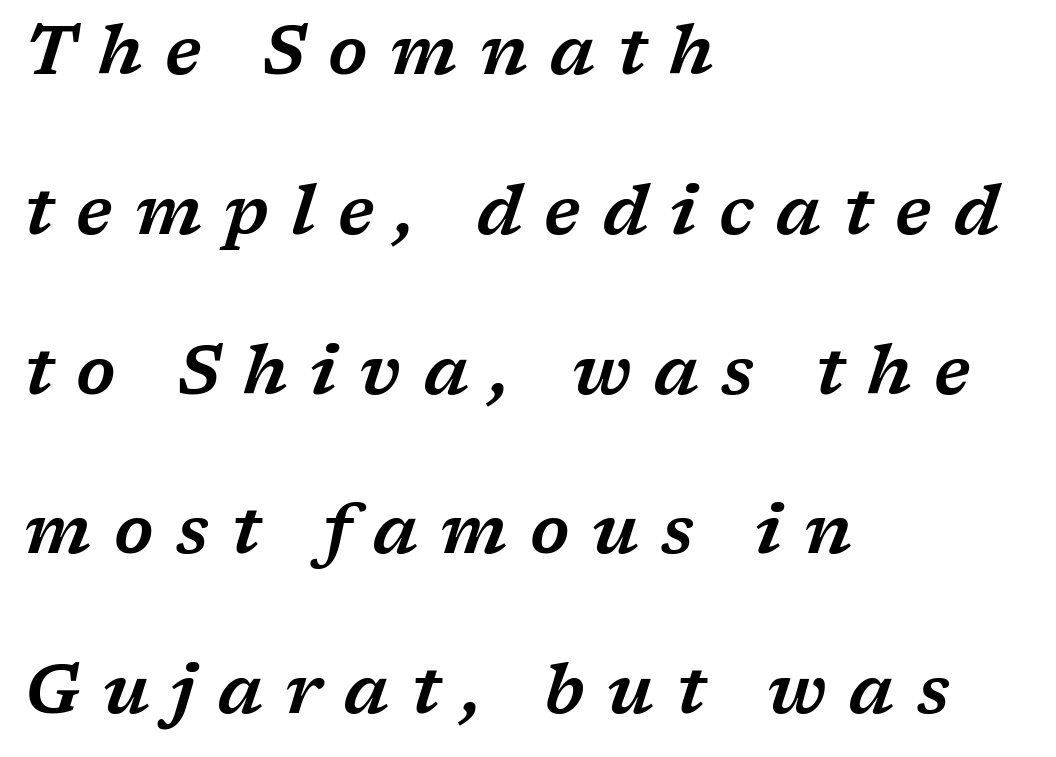
{"serif": "yes", "italic": "yes", "lean": "right", "slant_degrees": 17, "width": "wide", "stroke_contrast": "low", "x_height": "medium", "monospaced": "no", "underline": "no", "align": "left", "line_spacing": "loose", "line_spacing_ratio": 2.35, "letter_spacing": "wide", "letter_spacing_em": 0.33, "glyph_px": 68}
